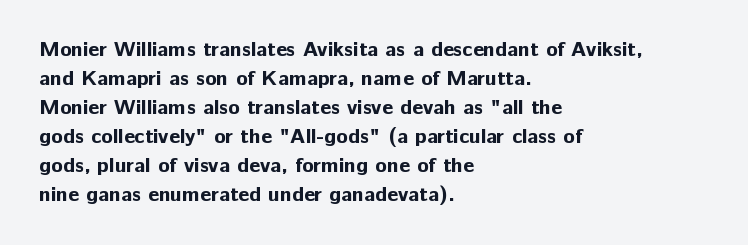
Q: Is the text bold? A: Yes.
Q: Is the text italic (slanted)? A: No, it is upright.
Q: Is the text underlined? A: No.
Q: How is the paragraph aligned? A: Left-aligned.
Q: Is the spacing between letters normal or unusually wide? A: Normal.
Q: Is the spacing between lines tight, normal or loose? A: Normal.
